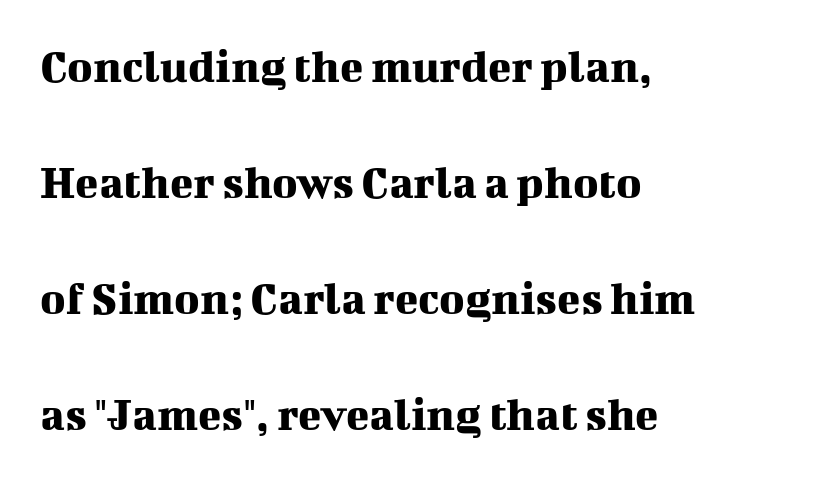
Q: Is the text italic (slanted)? A: No, it is upright.
Q: Is the typeface a serif or a sans-serif typeface? A: Serif.
Q: Is the text underlined? A: No.
Q: How is the paragraph aligned? A: Left-aligned.
Q: Is the spacing between letters normal or unusually wide? A: Normal.
Q: Is the spacing between lines tight, normal or loose? A: Loose.
Q: Width (condensed, normal, or wide)? A: Normal.
Q: Stroke contrast? A: Medium.
Q: x-height? A: Medium.
Q: Monospaced? A: No.
